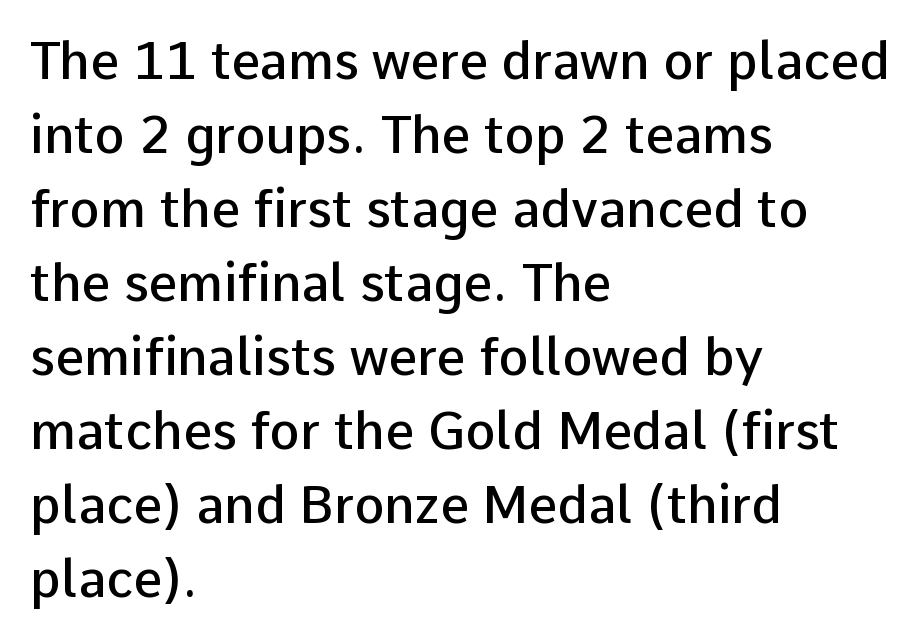
Q: Is the text bold? A: Semi-bold.
Q: Is the text italic (slanted)? A: No, it is upright.
Q: Is the typeface a serif or a sans-serif typeface? A: Sans-serif.
Q: Is the text underlined? A: No.
Q: How is the paragraph aligned? A: Left-aligned.
Q: Is the spacing between letters normal or unusually wide? A: Normal.
Q: Is the spacing between lines tight, normal or loose? A: Normal.
Q: Width (condensed, normal, or wide)? A: Normal.
Q: Stroke contrast? A: Low.
Q: x-height? A: Medium.
Q: Monospaced? A: No.
